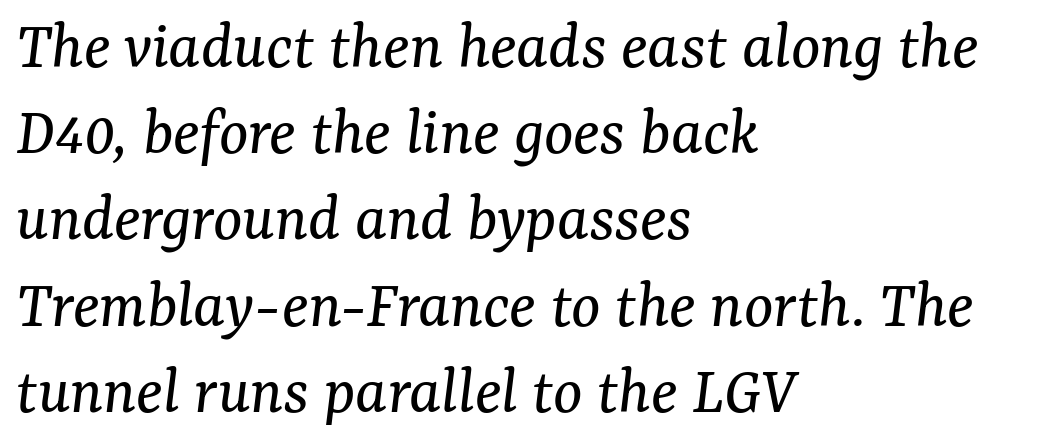
Is this a heavy cut? Hardly; it is regular or lighter. Is the letter spacing exaggerated? No — it looks like the ordinary default. Is this a sans? No — the strokes have serifs. Horizontal alignment here is leftward, the default for most running prose. Anything drawn beneath the words? Only blank space. The leading is moderate, giving the passage an even texture.
